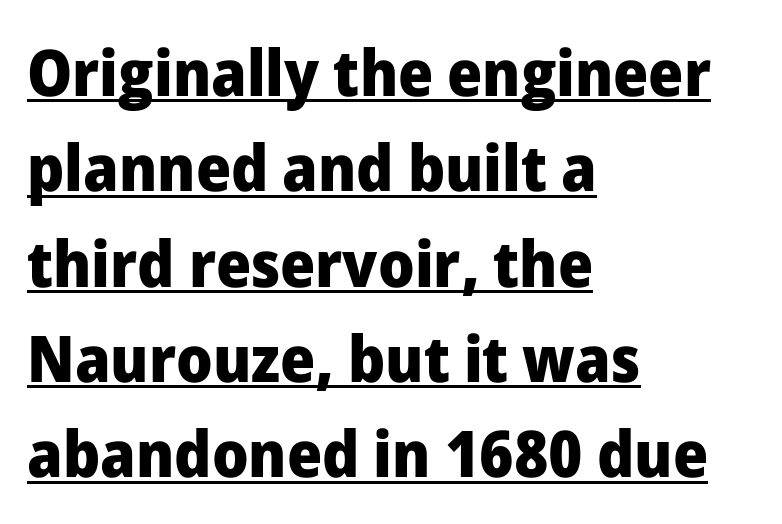
The image shows 64 px heavy sans-serif type, upright; set left-aligned, normal line spacing (1.49x), normal letter spacing, underlined; low stroke contrast and a medium x-height.
